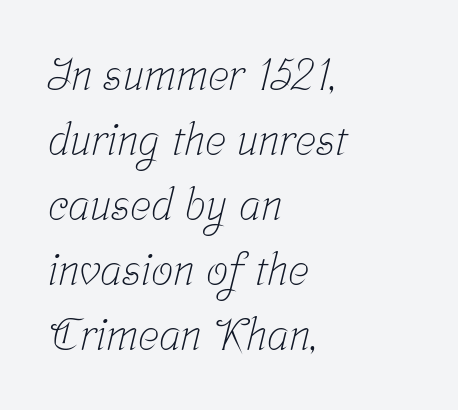
{"serif": "yes", "bold": "no", "weight": "light", "width": "condensed", "stroke_contrast": "low", "x_height": "medium", "monospaced": "no", "underline": "no", "align": "left", "line_spacing": "normal", "line_spacing_ratio": 1.48, "letter_spacing": "normal", "letter_spacing_em": 0.0, "glyph_px": 44}
